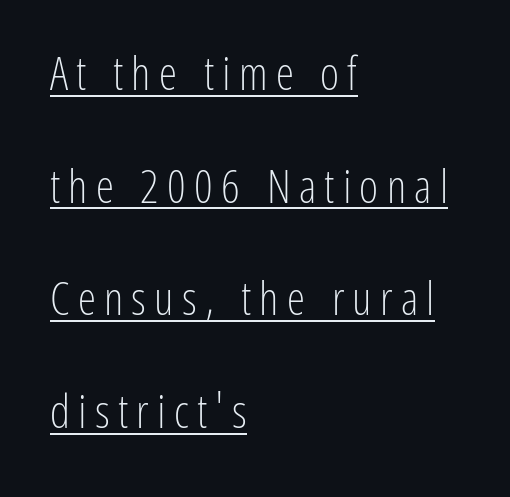
Q: Is the text bold? A: No.
Q: Is the text italic (slanted)? A: No, it is upright.
Q: Is the typeface a serif or a sans-serif typeface? A: Sans-serif.
Q: Is the text underlined? A: Yes.
Q: How is the paragraph aligned? A: Left-aligned.
Q: Is the spacing between lines tight, normal or loose? A: Loose.
Q: Width (condensed, normal, or wide)? A: Condensed.
Q: Stroke contrast? A: Low.
Q: x-height? A: Medium.
Q: Monospaced? A: No.
